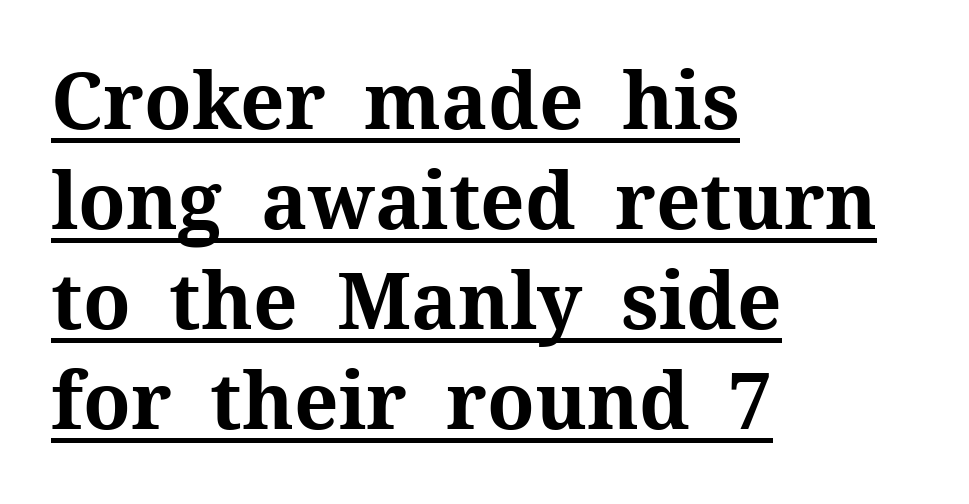
{"serif": "yes", "italic": "no", "bold": "yes", "weight": "bold", "width": "normal", "stroke_contrast": "medium", "x_height": "medium", "monospaced": "no", "underline": "yes", "align": "left", "line_spacing": "normal", "line_spacing_ratio": 1.28, "letter_spacing": "normal", "letter_spacing_em": 0.0, "glyph_px": 78}
